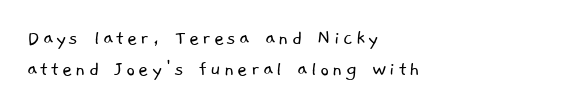
The image shows 22 px text type; set left-aligned, normal line spacing (1.4x), not underlined.
